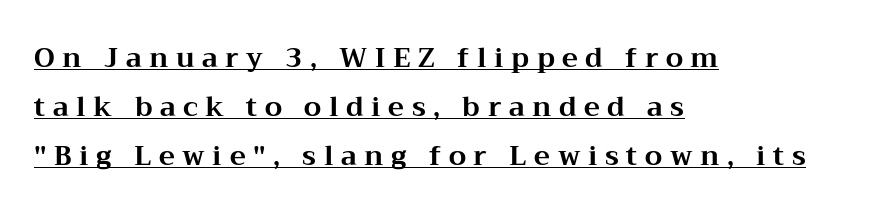
Q: Is the text bold? A: Yes.
Q: Is the text italic (slanted)? A: No, it is upright.
Q: Is the text underlined? A: Yes.
Q: How is the paragraph aligned? A: Left-aligned.
Q: Is the spacing between letters normal or unusually wide? A: Unusually wide.
